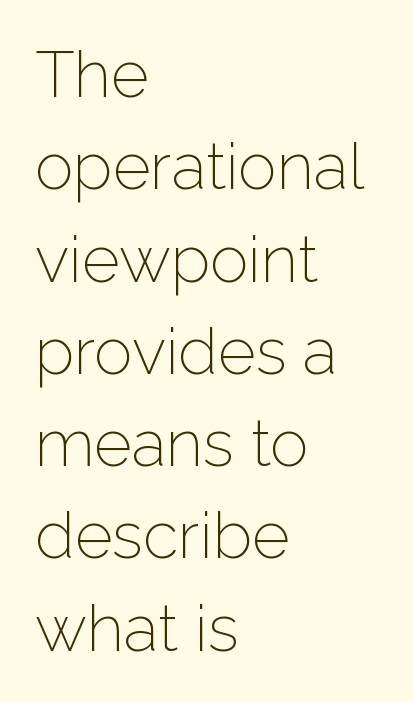
{"serif": "no", "italic": "no", "bold": "no", "weight": "light", "width": "normal", "stroke_contrast": "low", "x_height": "medium", "monospaced": "no", "underline": "no", "align": "left", "line_spacing": "normal", "line_spacing_ratio": 1.42, "letter_spacing": "normal", "letter_spacing_em": 0.0, "glyph_px": 65}
